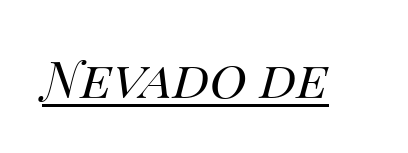
Each word holds together tightly as a unit, with standard inter-letter gaps. These characters rest on top of a visible drawn line. Heaviness? Minimal to ordinary, like unemphasized prose. Tall strokes in this sample are angled rather than plumb. You could not count columns in this text — the font is proportionally spaced.
